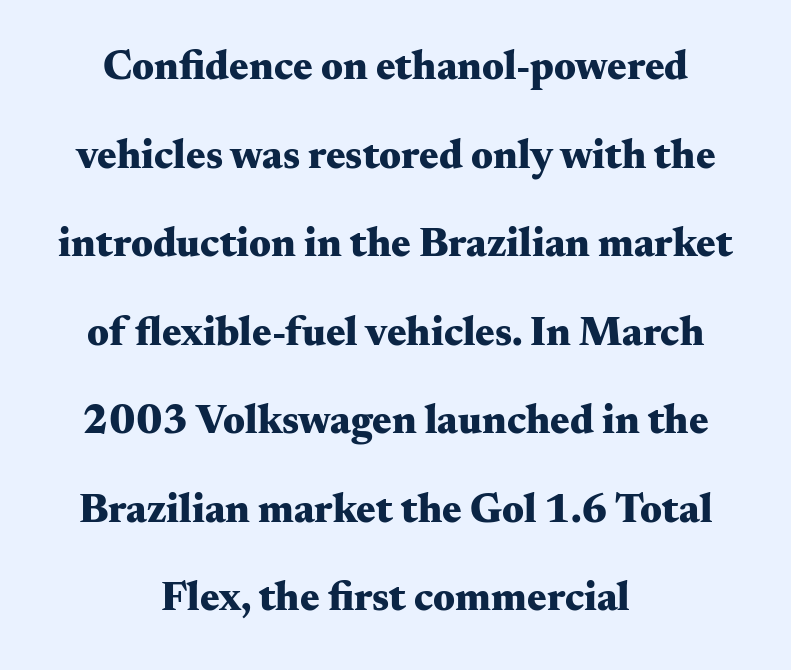
Q: Is the text bold? A: Yes.
Q: Is the text italic (slanted)? A: No, it is upright.
Q: Is the typeface a serif or a sans-serif typeface? A: Serif.
Q: Is the text underlined? A: No.
Q: How is the paragraph aligned? A: Centered.
Q: Is the spacing between letters normal or unusually wide? A: Normal.
Q: Is the spacing between lines tight, normal or loose? A: Loose.
Q: Width (condensed, normal, or wide)? A: Wide.
Q: Stroke contrast? A: Medium.
Q: x-height? A: Small.
Q: Monospaced? A: No.
